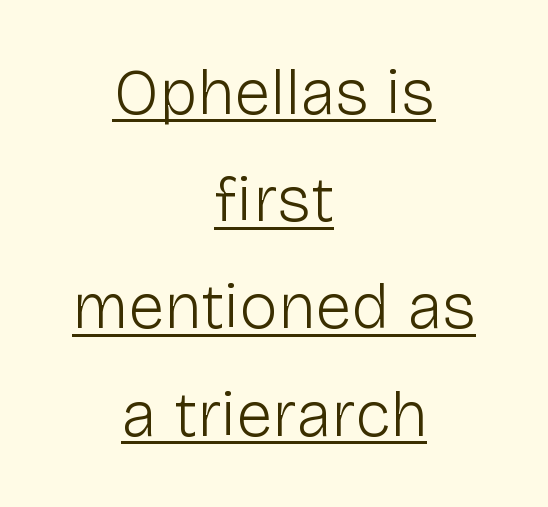
{"serif": "no", "italic": "no", "bold": "no", "weight": "light", "width": "normal", "stroke_contrast": "low", "x_height": "medium", "monospaced": "no", "underline": "yes", "align": "center", "line_spacing": "normal", "line_spacing_ratio": 1.65, "letter_spacing": "normal", "letter_spacing_em": 0.0, "glyph_px": 65}
